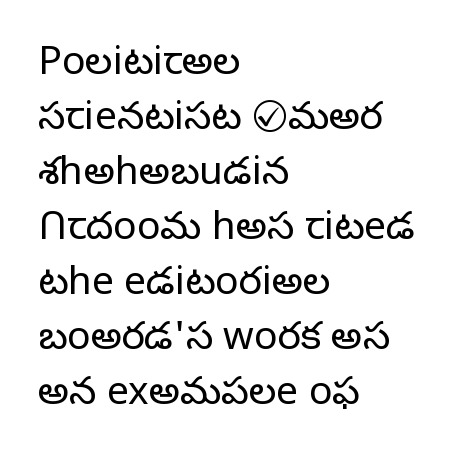
Q: Is the text bold? A: No.
Q: Is the text italic (slanted)? A: No, it is upright.
Q: Is the typeface a serif or a sans-serif typeface? A: Sans-serif.
Q: Is the text underlined? A: No.
Q: How is the paragraph aligned? A: Left-aligned.
Q: Is the spacing between letters normal or unusually wide? A: Normal.
Q: Is the spacing between lines tight, normal or loose? A: Normal.
Q: Width (condensed, normal, or wide)? A: Normal.
Q: Stroke contrast? A: Low.
Q: x-height? A: Medium.
Q: Monospaced? A: No.
